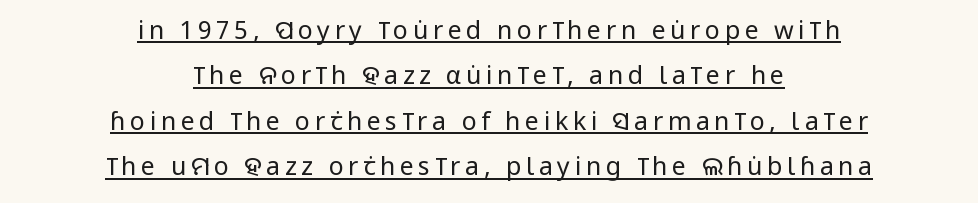
Ascenders rise straight up at ninety degrees. Horizontal alignment here is central, giving a formal, balanced look. Weight class: somewhere from thin through regular. Decoration check: the copy is underlined.
